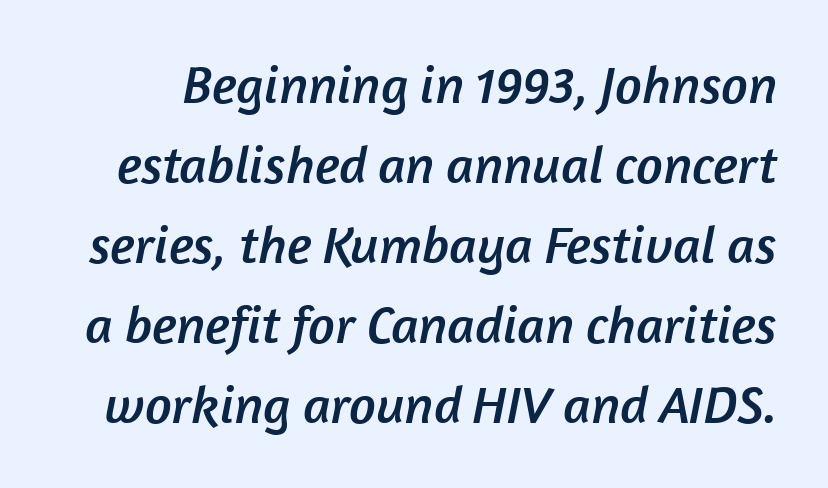
{"serif": "no", "width": "normal", "stroke_contrast": "low", "x_height": "medium", "monospaced": "no", "underline": "no", "line_spacing": "normal", "line_spacing_ratio": 1.51, "letter_spacing": "normal", "letter_spacing_em": 0.0, "glyph_px": 53}
